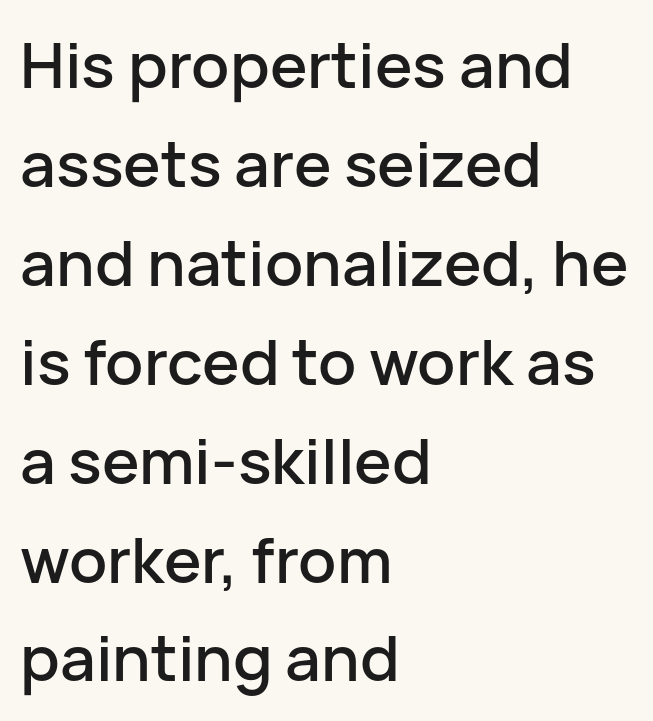
{"serif": "no", "italic": "no", "width": "normal", "stroke_contrast": "low", "x_height": "medium", "monospaced": "no", "underline": "no", "align": "left", "line_spacing": "normal", "line_spacing_ratio": 1.57, "letter_spacing": "normal", "letter_spacing_em": 0.0, "glyph_px": 63}
